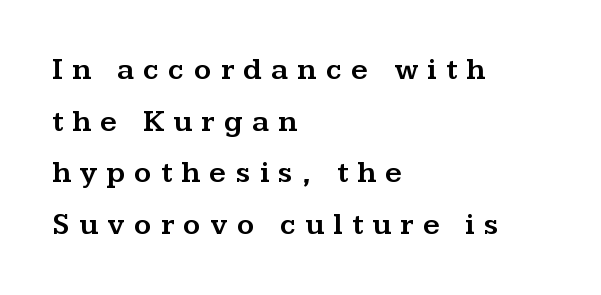
The image shows 30 px wide serif type, upright; set left-aligned, line spacing 1.72x, unusually wide letter spacing (+0.31 em), not underlined; medium stroke contrast and a medium x-height.
